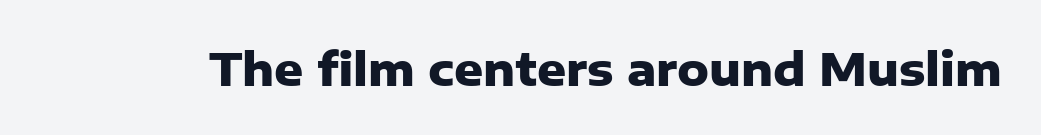
Q: Is the text bold? A: Yes.
Q: Is the text italic (slanted)? A: No, it is upright.
Q: Is the typeface a serif or a sans-serif typeface? A: Sans-serif.
Q: Is the text underlined? A: No.
Q: Is the spacing between letters normal or unusually wide? A: Normal.
Q: Width (condensed, normal, or wide)? A: Normal.
Q: Stroke contrast? A: Low.
Q: x-height? A: Medium.
Q: Monospaced? A: No.
